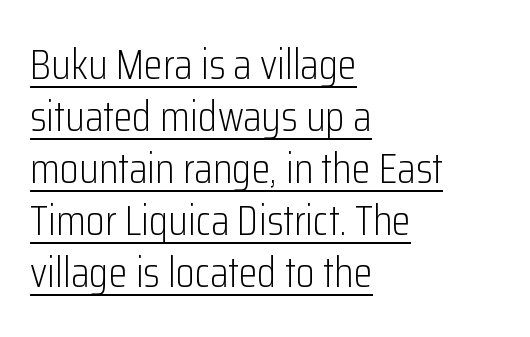
The image shows 43 px light, condensed sans-serif type, upright; set left-aligned, line spacing 1.21x, normal letter spacing, underlined; low stroke contrast and a medium x-height.
